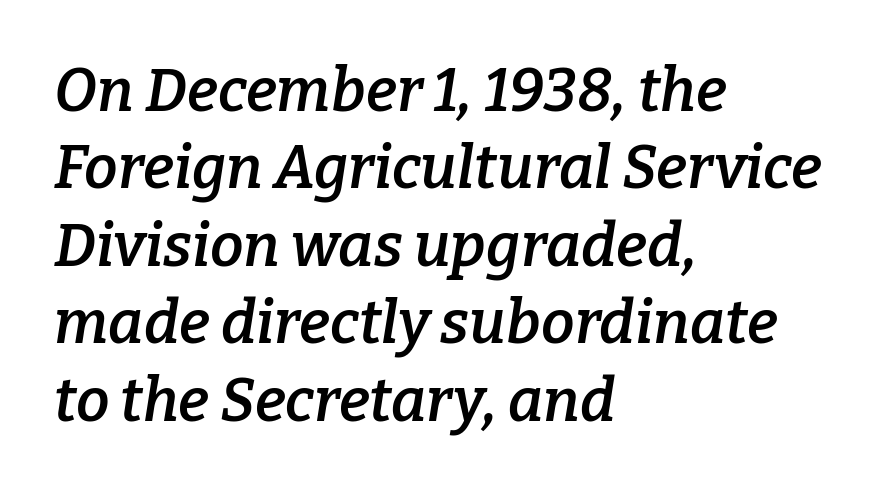
{"serif": "yes", "italic": "yes", "lean": "right", "slant_degrees": 9, "bold": "semi", "weight": "semibold", "width": "normal", "stroke_contrast": "low", "x_height": "medium", "monospaced": "no", "underline": "no", "align": "left", "line_spacing": "normal", "line_spacing_ratio": 1.29, "letter_spacing": "normal", "letter_spacing_em": 0.0, "glyph_px": 60}
